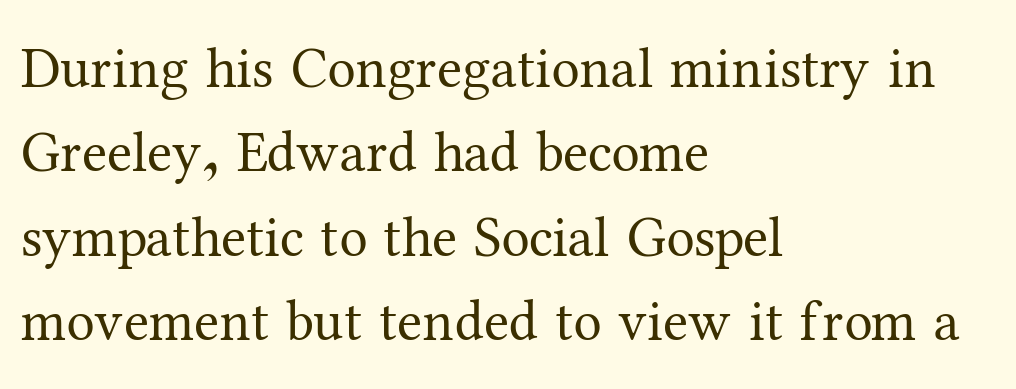
{"serif": "yes", "italic": "no", "bold": "no", "weight": "regular", "width": "normal", "stroke_contrast": "medium", "x_height": "medium", "monospaced": "no", "underline": "no", "align": "left", "line_spacing": "normal", "line_spacing_ratio": 1.48, "letter_spacing": "normal", "letter_spacing_em": 0.0, "glyph_px": 57}
